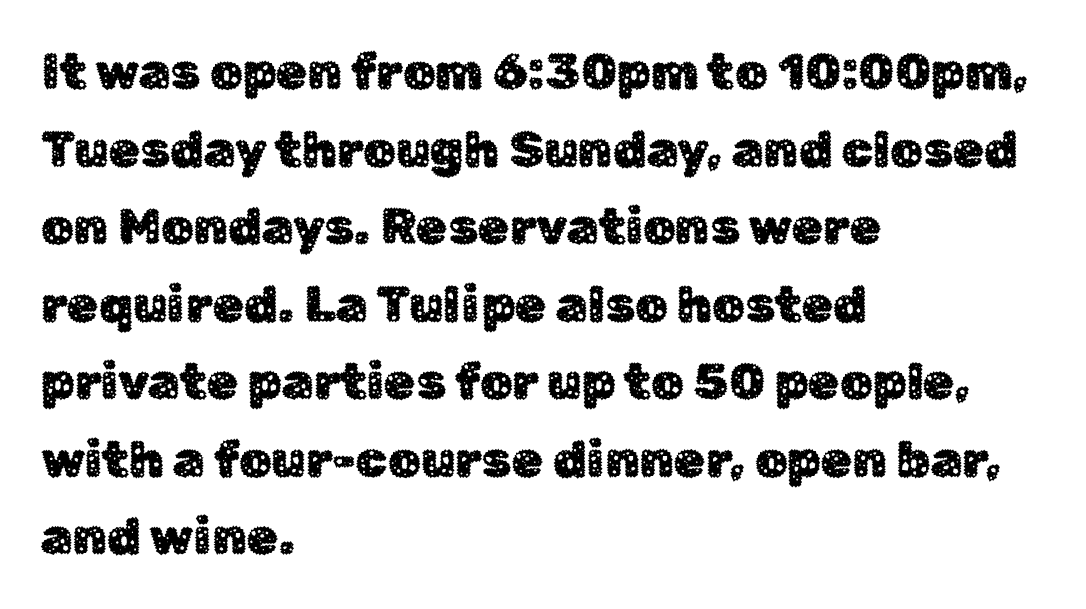
The image shows 51 px sans-serif type, upright; set left-aligned, normal line spacing (1.52x), normal letter spacing, not underlined; low stroke contrast and a medium x-height.
